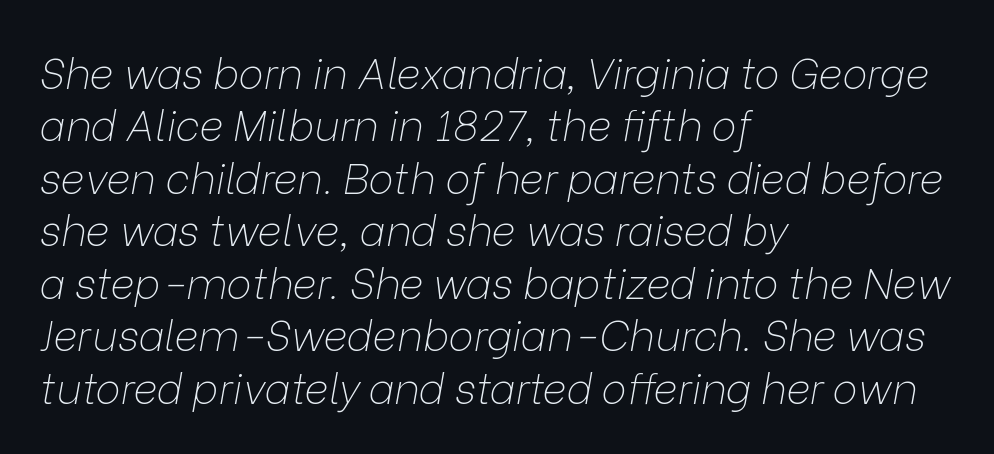
Inter-character spacing is left at the font's built-in metrics. A student would call this left alignment; a typographer would say flush left, rag right. The characters are drawn with everyday or finer stroke widths. A typesetter would call this leading conventional body-copy spacing. Posture: slanted.
